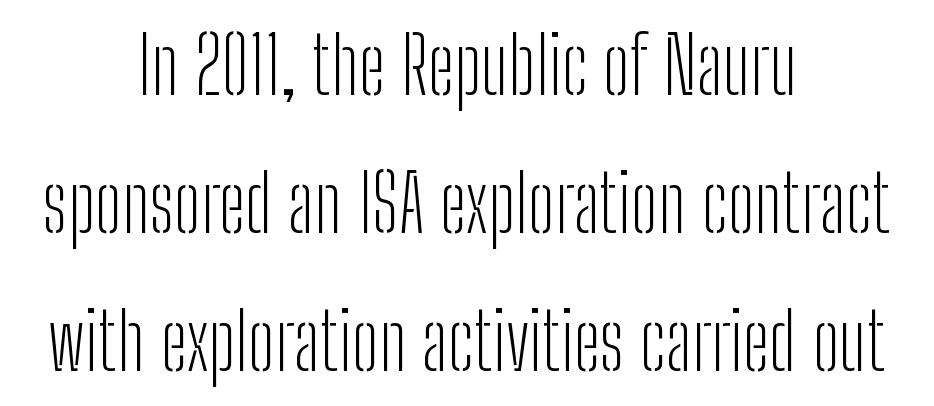
The image shows 79 px light, condensed sans-serif type, upright; set centered, line spacing 1.75x, normal letter spacing, not underlined; low stroke contrast and a medium x-height.
